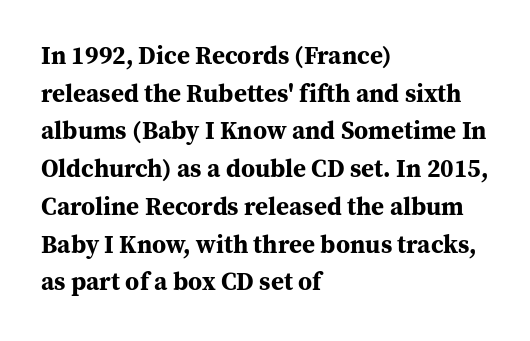
Students, note that the glyphs here touch the page at normal intervals. The vertical gap from one line to the next is medium. The lettering stays uniformly vertical, giving the passage a roman look. The lines are quadded left. Heft: maximum for text — a bold. Type without underlining.
